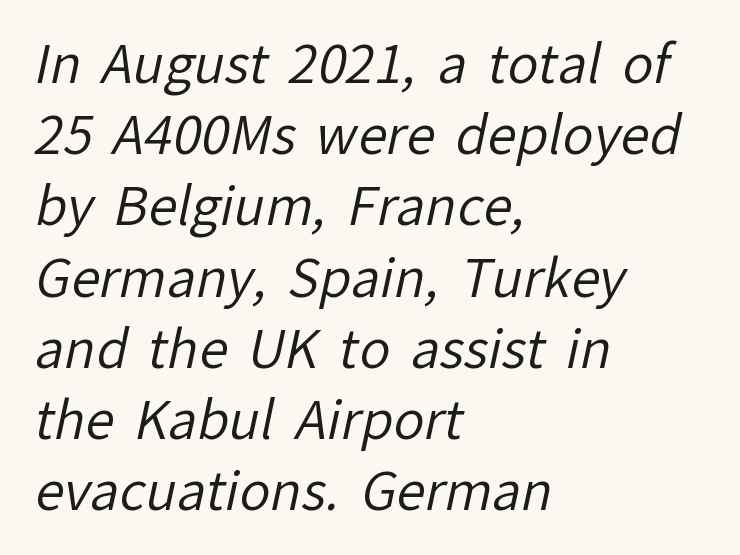
The image shows 52 px regular-weight sans-serif type; set left-aligned, normal line spacing (1.37x), normal letter spacing, not underlined; low stroke contrast and a medium x-height.
